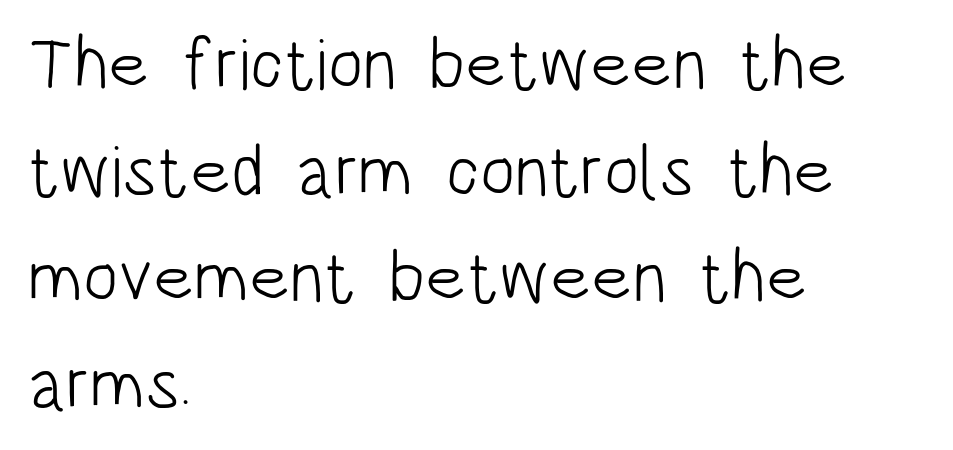
{"serif": "no", "italic": "no", "bold": "no", "weight": "light", "width": "condensed", "stroke_contrast": "low", "x_height": "large", "monospaced": "no", "underline": "no", "align": "left", "line_spacing": "normal", "line_spacing_ratio": 1.46, "letter_spacing": "normal", "letter_spacing_em": 0.0, "glyph_px": 73}
